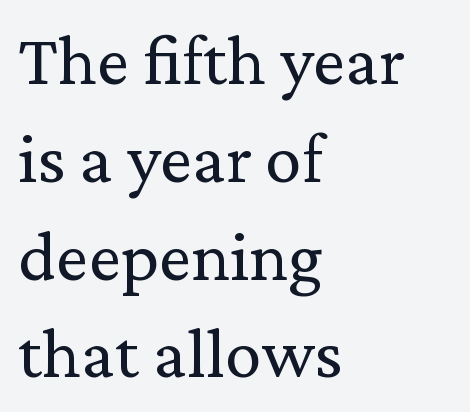
{"serif": "yes", "italic": "no", "bold": "no", "weight": "regular", "width": "normal", "stroke_contrast": "low", "x_height": "medium", "monospaced": "no", "underline": "no", "align": "left", "line_spacing": "normal", "line_spacing_ratio": 1.34, "letter_spacing": "normal", "letter_spacing_em": 0.0, "glyph_px": 73}
